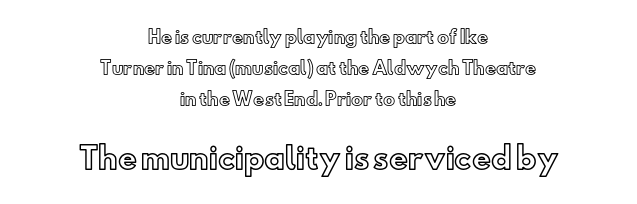
The image shows 29 px text type, upright; set centered, line spacing 1.81x, normal letter spacing, not underlined; the second (bottom) block is 1.71x larger; a small x-height.
